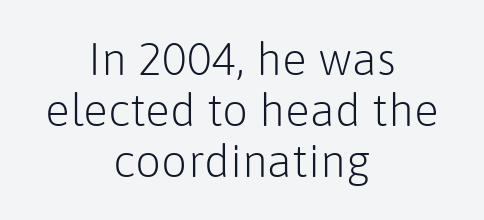
The image shows 46 px light sans-serif type, upright; set centered, tight line spacing (1.11x), normal letter spacing, not underlined; low stroke contrast and a medium x-height.
